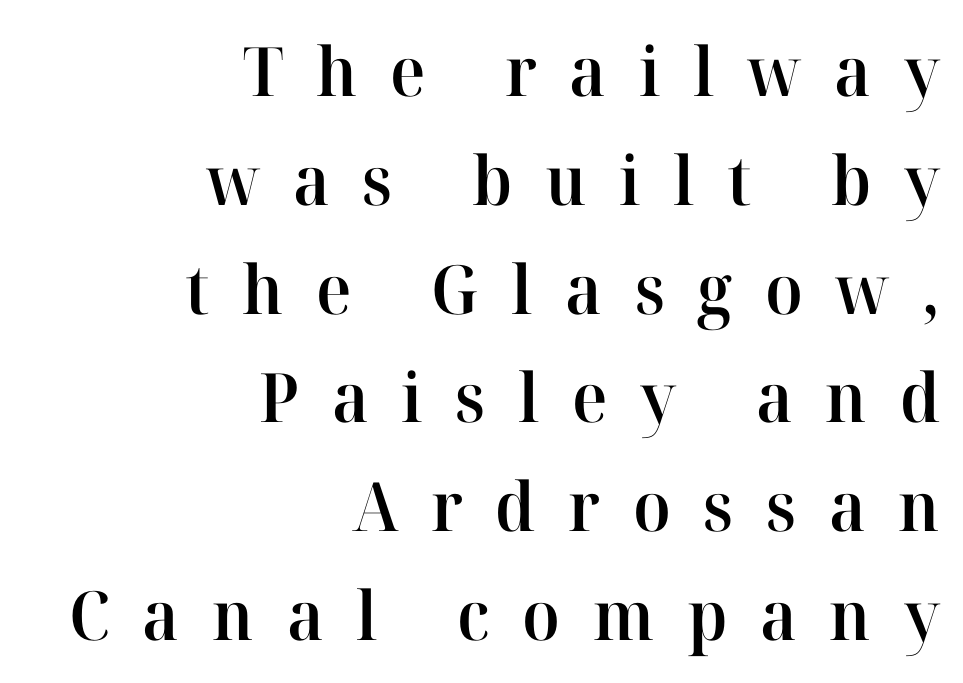
This block has exactly the height ordinary leading produces. The letters stand straight up with perfectly vertical stems. Check under the words: just untouched page. Do the characters align in a grid? No, the font is proportional. A flush-right, rag-left setting is used for this passage. A typesetter would label this face a serif.
